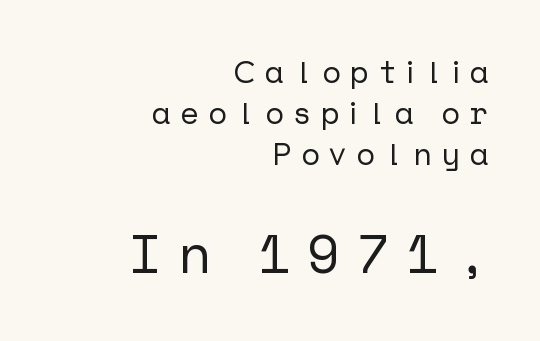
The image shows 54 px sans-serif type, upright; set right-aligned, normal line spacing (1.33x), unusually wide letter spacing (+0.32 em), not underlined; the second (bottom) block is 1.74x larger; low stroke contrast and a medium x-height.
